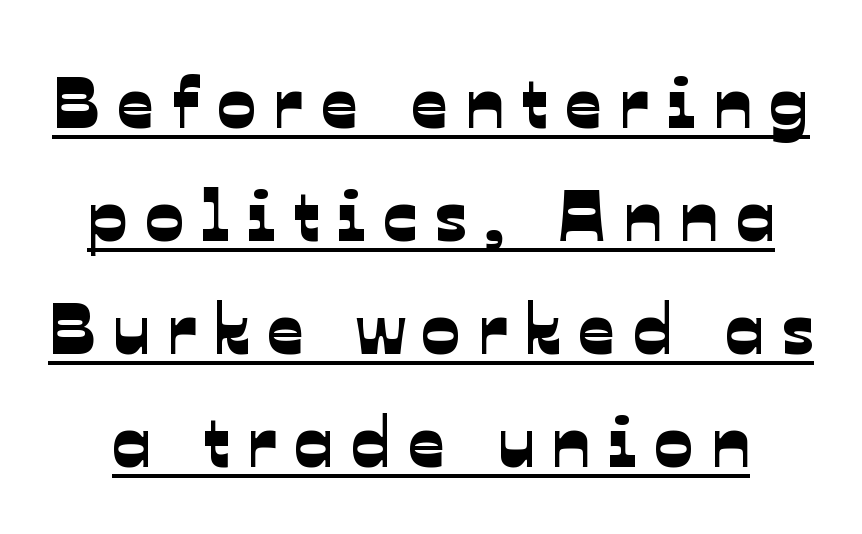
{"serif": "no", "width": "normal", "stroke_contrast": "low", "x_height": "medium", "monospaced": "no", "underline": "yes", "line_spacing": "normal", "line_spacing_ratio": 1.57, "letter_spacing": "wide", "letter_spacing_em": 0.24, "glyph_px": 72}
